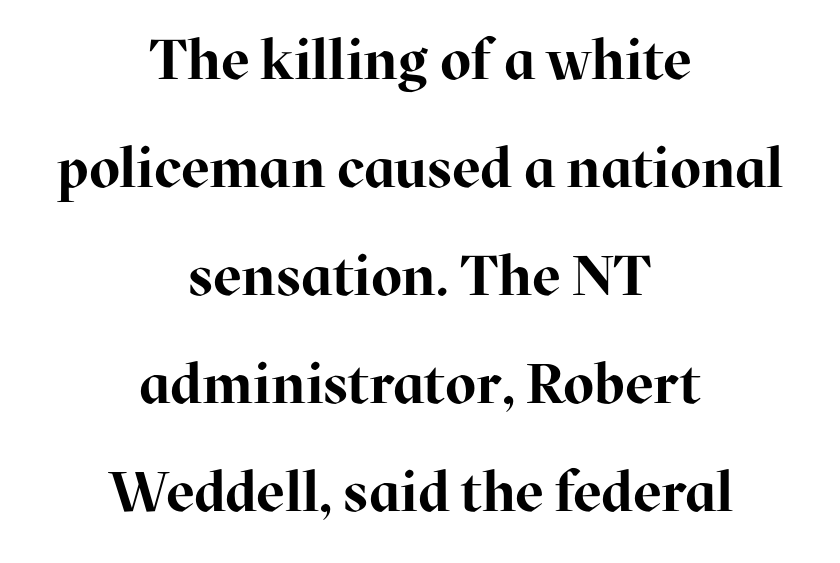
Summary of vertical rhythm: relaxed, with wide interline spacing. The letters sit at their default tracking, neither squeezed nor spread. Think of a printed novel: that variable character pitch is what you see here. Unlike a clean sans, this face finishes its strokes with serifs. Its strokes are broad and dark, the hallmark of bold type.
